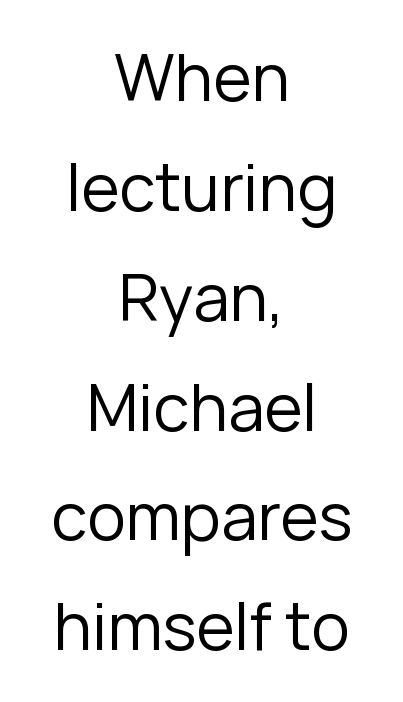
Q: Is the text bold? A: No.
Q: Is the text italic (slanted)? A: No, it is upright.
Q: Is the typeface a serif or a sans-serif typeface? A: Sans-serif.
Q: Is the text underlined? A: No.
Q: How is the paragraph aligned? A: Centered.
Q: Is the spacing between letters normal or unusually wide? A: Normal.
Q: Is the spacing between lines tight, normal or loose? A: Normal.
Q: Width (condensed, normal, or wide)? A: Normal.
Q: Stroke contrast? A: Low.
Q: x-height? A: Medium.
Q: Monospaced? A: No.
